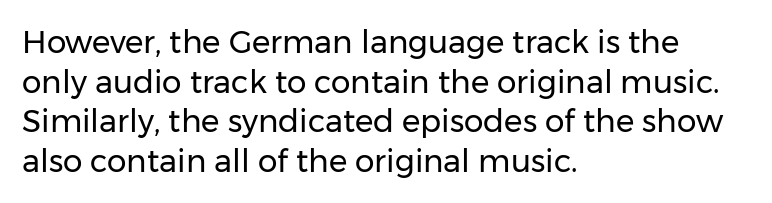
Q: Is the text bold? A: No.
Q: Is the text italic (slanted)? A: No, it is upright.
Q: Is the typeface a serif or a sans-serif typeface? A: Sans-serif.
Q: Is the text underlined? A: No.
Q: How is the paragraph aligned? A: Left-aligned.
Q: Is the spacing between letters normal or unusually wide? A: Normal.
Q: Is the spacing between lines tight, normal or loose? A: Normal.
Q: Width (condensed, normal, or wide)? A: Normal.
Q: Stroke contrast? A: Low.
Q: x-height? A: Medium.
Q: Monospaced? A: No.
